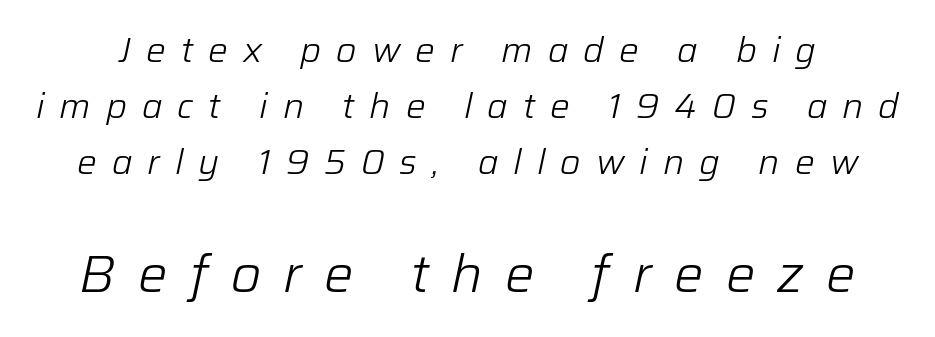
The passage shown stacks its lines at a standard gap. These lines have a slow, spaced-out rhythm from letter to letter. Think standard paragraph weight, or any step lighter than that. Glance below the letters and you will spot only blank space. Does the lettering tilt? It does — this is italic. This sample has the flowing, uneven cadence of proportional lettering.
